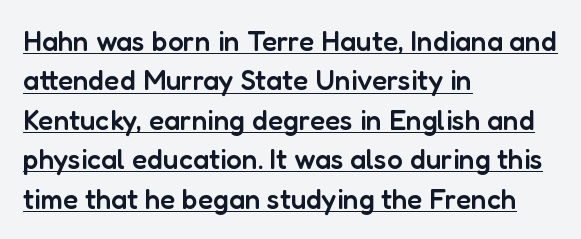
The image shows 28 px semibold sans-serif type, upright; set left-aligned, normal line spacing (1.41x), normal letter spacing, underlined; low stroke contrast and a medium x-height.
